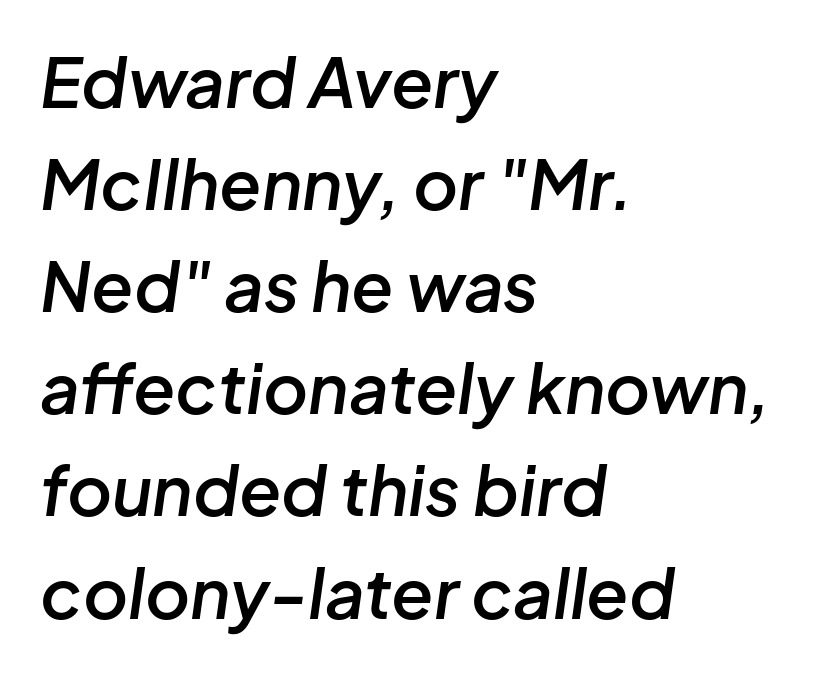
{"italic": "yes", "lean": "right", "slant_degrees": 8, "bold": "semi", "weight": "semibold", "width": "normal", "stroke_contrast": "low", "x_height": "medium", "monospaced": "no", "underline": "no", "align": "left", "line_spacing": "normal", "line_spacing_ratio": 1.48, "letter_spacing": "normal", "letter_spacing_em": 0.0, "glyph_px": 69}
